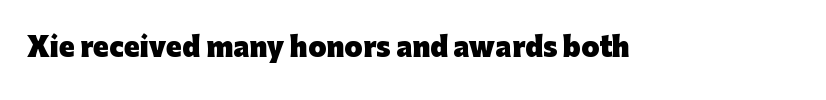
Q: Is the text bold? A: Yes.
Q: Is the text italic (slanted)? A: No, it is upright.
Q: Is the text underlined? A: No.
Q: Is the spacing between letters normal or unusually wide? A: Normal.
